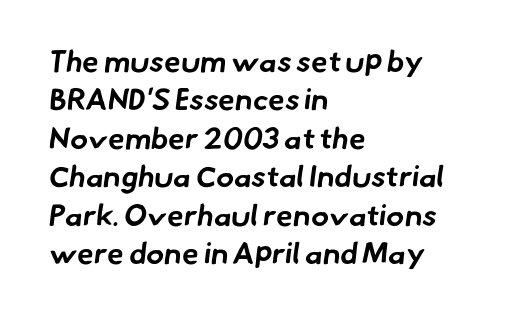
The image shows 30 px bold sans-serif type; set left-aligned, normal line spacing (1.28x), normal letter spacing, not underlined; low stroke contrast and a small x-height.
